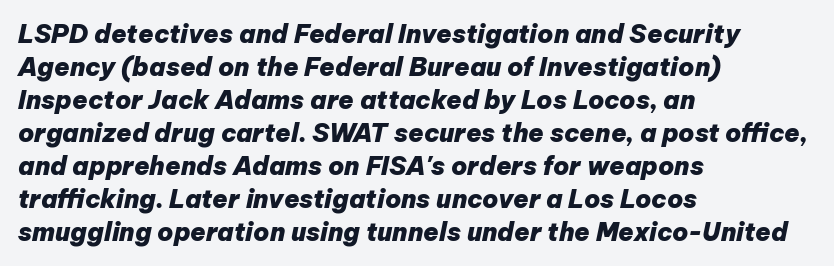
The image shows 25 px bold type, italic (leaning right); set left-aligned, normal line spacing (1.32x), normal letter spacing, not underlined.
